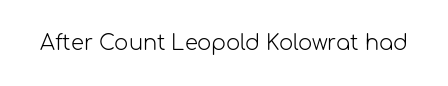
The image shows 21 px text type, upright; set normal letter spacing, not underlined.
